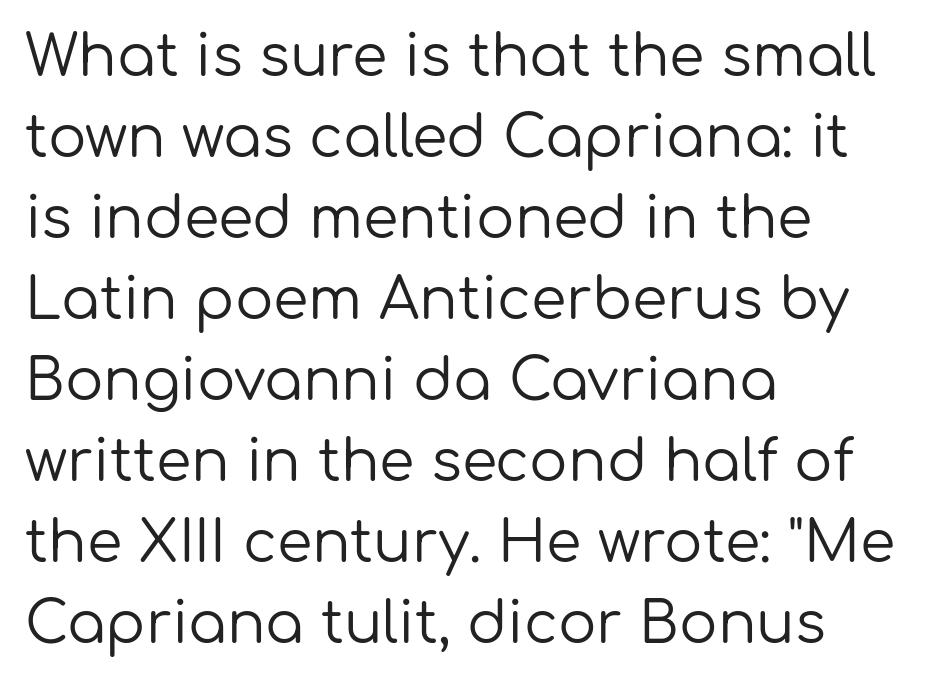
{"serif": "no", "italic": "no", "bold": "no", "weight": "regular", "width": "normal", "stroke_contrast": "low", "x_height": "medium", "monospaced": "no", "underline": "no", "align": "left", "line_spacing": "normal", "line_spacing_ratio": 1.42, "letter_spacing": "normal", "letter_spacing_em": 0.0, "glyph_px": 57}
